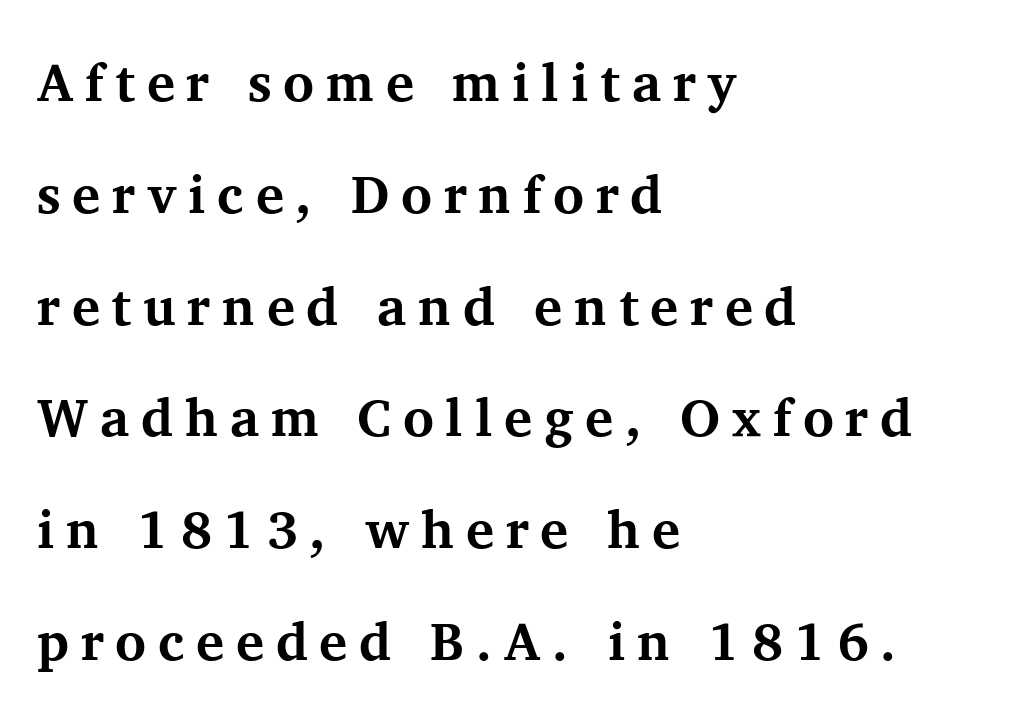
The image shows 53 px bold serif type, upright; set left-aligned, loose line spacing (2.11x), unusually wide letter spacing (+0.22 em), not underlined; medium stroke contrast and a medium x-height.
